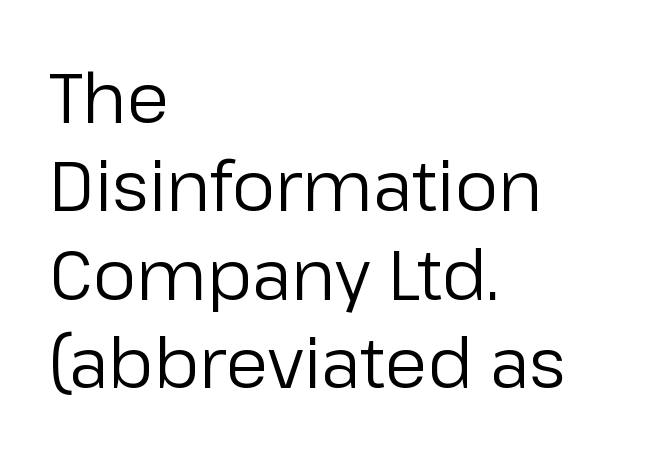
{"serif": "no", "italic": "no", "bold": "no", "weight": "regular", "width": "normal", "stroke_contrast": "low", "x_height": "medium", "monospaced": "no", "underline": "no", "align": "left", "line_spacing": "normal", "line_spacing_ratio": 1.28, "letter_spacing": "normal", "letter_spacing_em": 0.0, "glyph_px": 69}
